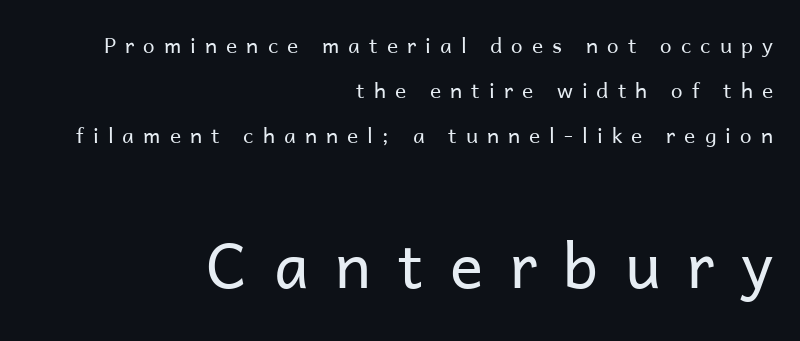
{"serif": "no", "italic": "no", "bold": "no", "weight": "regular", "width": "normal", "stroke_contrast": "low", "x_height": "medium", "monospaced": "no", "underline": "no", "align": "right", "line_spacing": "loose", "line_spacing_ratio": 2.15, "letter_spacing": "wide", "letter_spacing_em": 0.43, "larger_block": "second", "size_ratio": 2.95, "glyph_px": 62}
